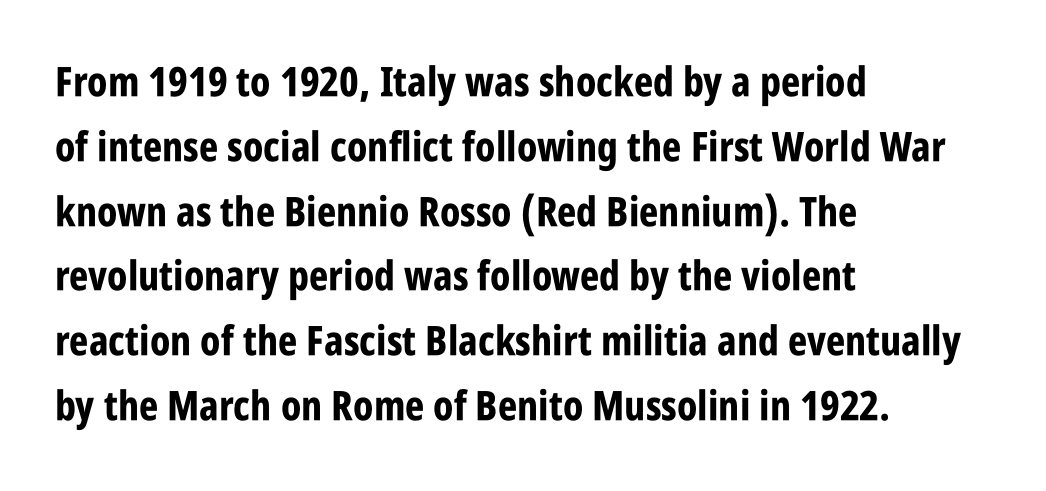
This is heavy type, rendered in bold. Lines of text with bare space underneath. The paragraph has a hard left edge and a soft right edge. Characters remain perfectly vertical along every line. Varying glyph widths throughout — classic text-font behaviour.
